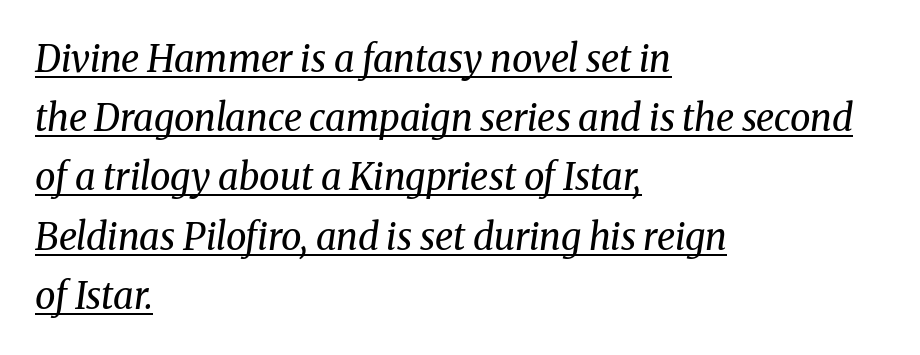
The sample's only ornament is a line tracing under the words. All the whitespace from short lines collects on the right. Style check: oblique. This sample keeps an unexceptional amount of space between lines.
